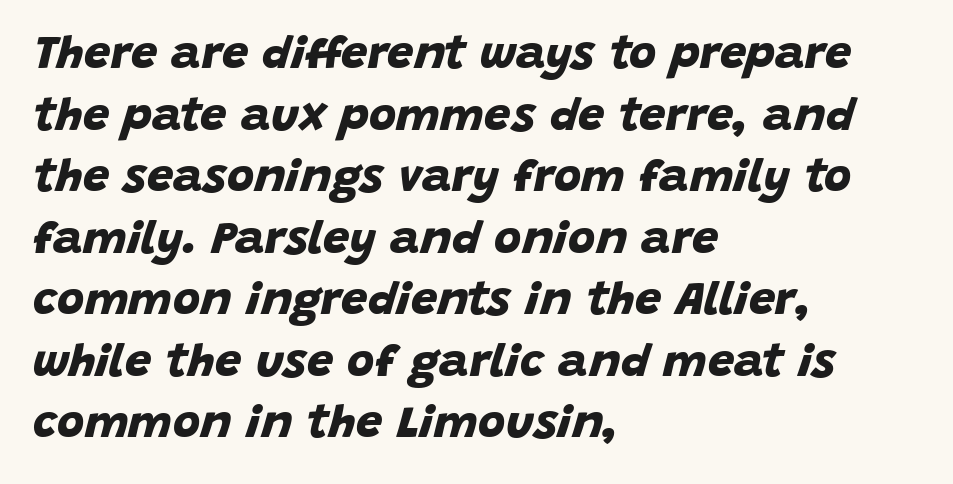
Q: Is the text bold? A: Yes.
Q: Is the typeface a serif or a sans-serif typeface? A: Sans-serif.
Q: Is the text underlined? A: No.
Q: How is the paragraph aligned? A: Left-aligned.
Q: Is the spacing between letters normal or unusually wide? A: Normal.
Q: Is the spacing between lines tight, normal or loose? A: Normal.
Q: Width (condensed, normal, or wide)? A: Normal.
Q: Stroke contrast? A: Low.
Q: x-height? A: Large.
Q: Monospaced? A: No.
